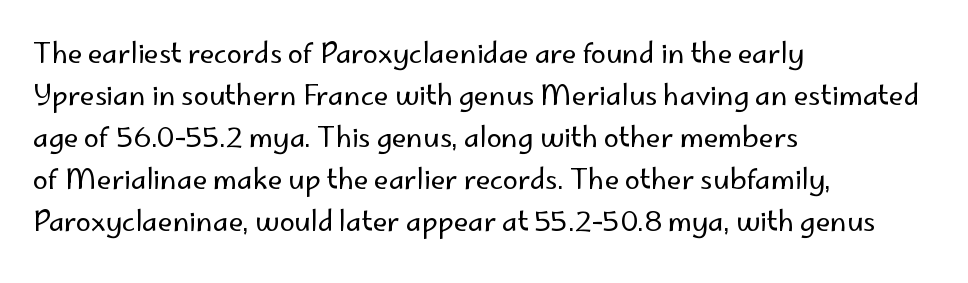
Q: Is the text bold? A: No.
Q: Is the text italic (slanted)? A: No, it is upright.
Q: Is the text underlined? A: No.
Q: How is the paragraph aligned? A: Left-aligned.
Q: Is the spacing between letters normal or unusually wide? A: Normal.
Q: Is the spacing between lines tight, normal or loose? A: Normal.
